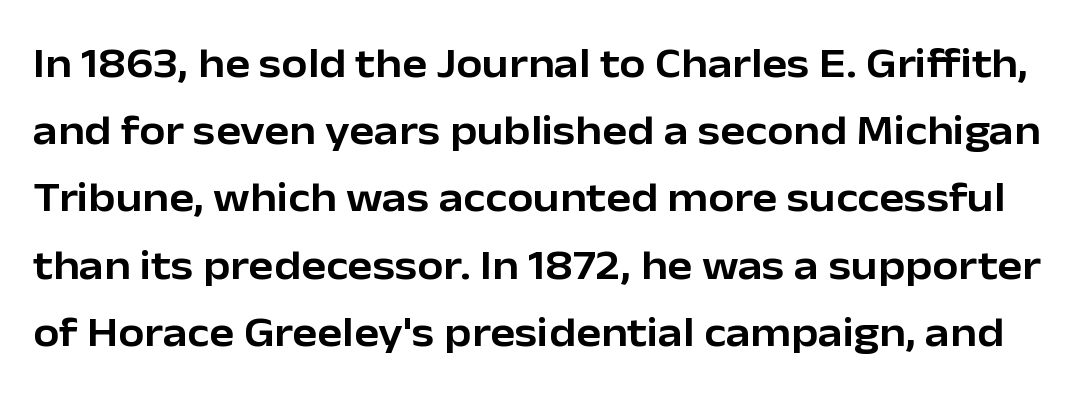
{"serif": "no", "italic": "no", "width": "normal", "stroke_contrast": "low", "x_height": "medium", "monospaced": "no", "underline": "no", "line_spacing": "normal", "line_spacing_ratio": 1.6, "letter_spacing": "normal", "letter_spacing_em": 0.0, "glyph_px": 42}
